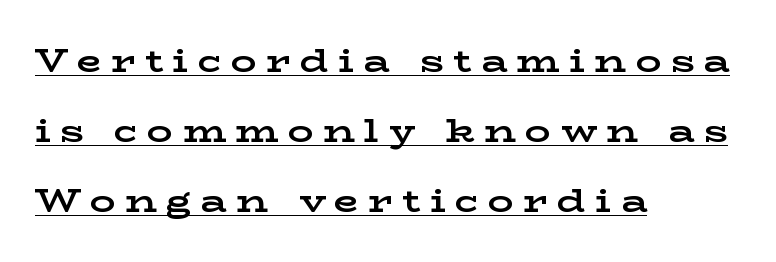
Q: Is the text bold? A: Yes.
Q: Is the text italic (slanted)? A: No, it is upright.
Q: Is the typeface a serif or a sans-serif typeface? A: Serif.
Q: Is the text underlined? A: Yes.
Q: How is the paragraph aligned? A: Left-aligned.
Q: Is the spacing between letters normal or unusually wide? A: Unusually wide.
Q: Is the spacing between lines tight, normal or loose? A: Loose.
Q: Width (condensed, normal, or wide)? A: Wide.
Q: Stroke contrast? A: Low.
Q: x-height? A: Medium.
Q: Monospaced? A: No.
